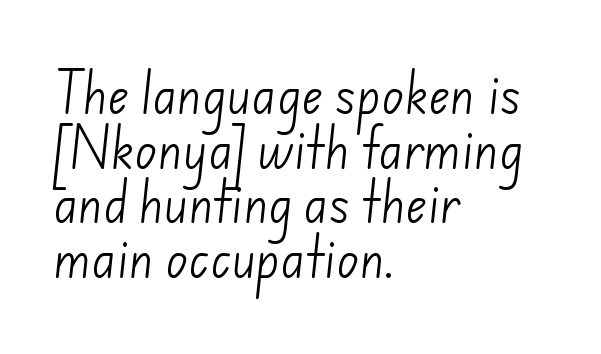
The string is rendered with underlining switched off. Words appear dense and cohesive because spacing is normal. The glyphs in this specimen are sans serif. Is the stroke heavy? The answer is a plain regular-or-lighter. Is the block centered? No — it sits flush against the left margin. Character widths vary here, with narrow letters taking less room than wide ones.
